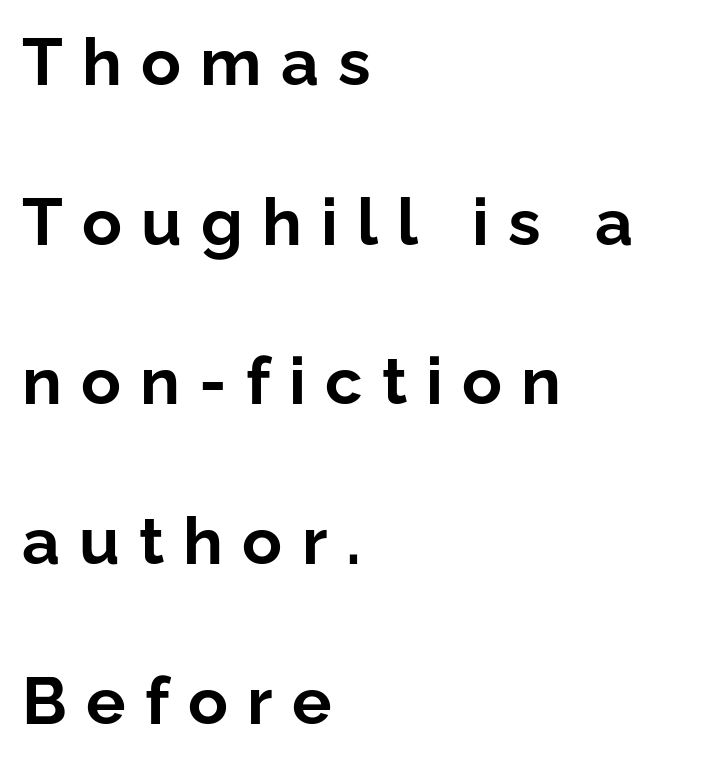
Q: Is the text bold? A: Yes.
Q: Is the text italic (slanted)? A: No, it is upright.
Q: Is the typeface a serif or a sans-serif typeface? A: Sans-serif.
Q: Is the text underlined? A: No.
Q: How is the paragraph aligned? A: Left-aligned.
Q: Is the spacing between letters normal or unusually wide? A: Unusually wide.
Q: Is the spacing between lines tight, normal or loose? A: Loose.
Q: Width (condensed, normal, or wide)? A: Normal.
Q: Stroke contrast? A: Low.
Q: x-height? A: Medium.
Q: Monospaced? A: No.
